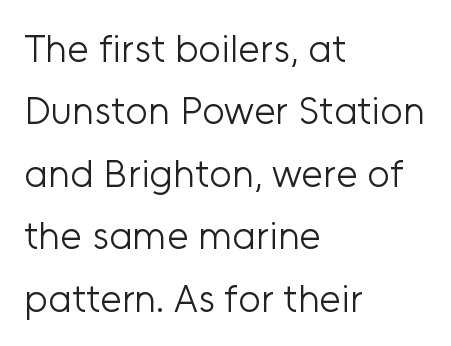
Q: Is the text bold? A: No.
Q: Is the text italic (slanted)? A: No, it is upright.
Q: Is the typeface a serif or a sans-serif typeface? A: Sans-serif.
Q: Is the text underlined? A: No.
Q: How is the paragraph aligned? A: Left-aligned.
Q: Is the spacing between letters normal or unusually wide? A: Normal.
Q: Is the spacing between lines tight, normal or loose? A: Normal.
Q: Width (condensed, normal, or wide)? A: Normal.
Q: Stroke contrast? A: Low.
Q: x-height? A: Medium.
Q: Monospaced? A: No.
